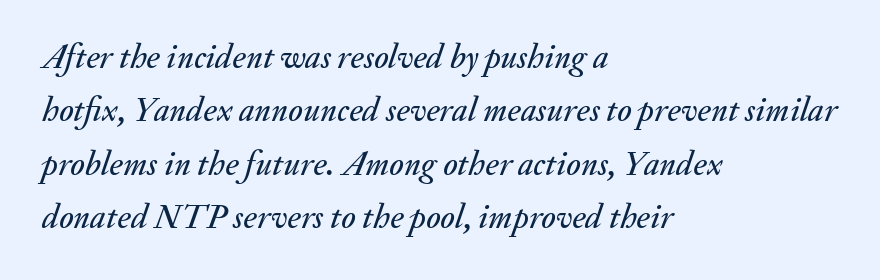
The image shows 34 px text type, italic (leaning right); set left-aligned, normal line spacing (1.57x), normal letter spacing, not underlined; medium stroke contrast and a small x-height.
